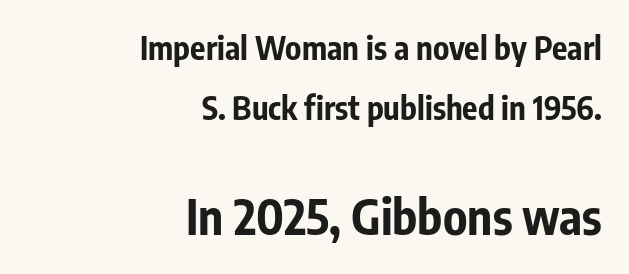
{"serif": "no", "italic": "no", "bold": "yes", "weight": "bold", "width": "condensed", "stroke_contrast": "low", "x_height": "medium", "monospaced": "no", "underline": "no", "align": "right", "line_spacing_ratio": 1.87, "letter_spacing": "normal", "letter_spacing_em": 0.0, "larger_block": "second", "size_ratio": 1.5, "glyph_px": 48}
